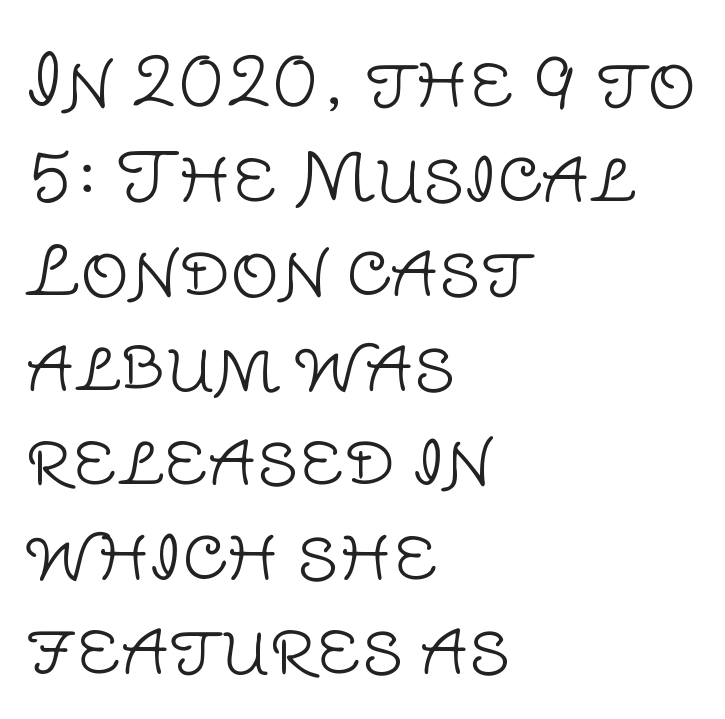
The image shows 68 px light sans-serif type; set left-aligned, normal line spacing (1.39x), normal letter spacing, not underlined; low stroke contrast and a large x-height.
